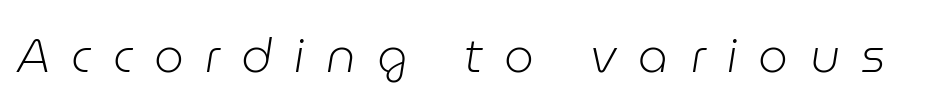
The image shows 47 px light type, italic (leaning right); set unusually wide letter spacing (+0.46 em), not underlined; low stroke contrast and a medium x-height.
